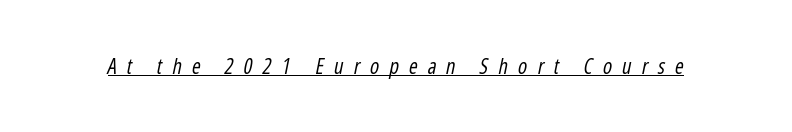
The image shows 21 px text type, italic (leaning right); set unusually wide letter spacing (+0.48 em), underlined.
